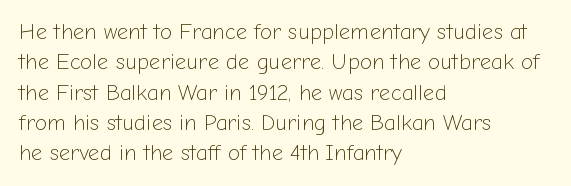
{"italic": "no", "bold": "no", "underline": "no", "align": "left", "line_spacing": "normal", "line_spacing_ratio": 1.38, "letter_spacing": "normal", "letter_spacing_em": 0.0, "glyph_px": 22}
